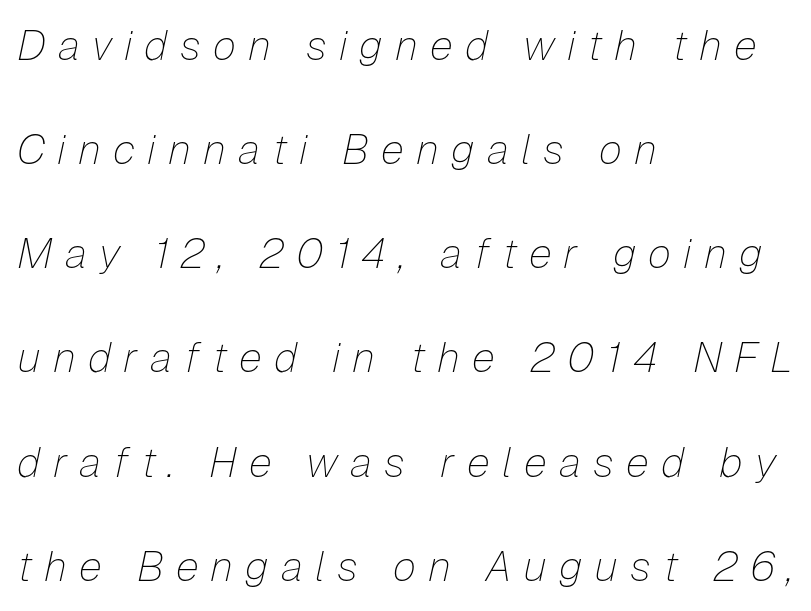
{"italic": "yes", "lean": "right", "slant_degrees": 12, "bold": "no", "weight": "thin", "width": "normal", "stroke_contrast": "low", "x_height": "medium", "monospaced": "no", "underline": "no", "align": "left", "line_spacing": "loose", "line_spacing_ratio": 2.48, "letter_spacing": "wide", "letter_spacing_em": 0.29, "glyph_px": 42}
